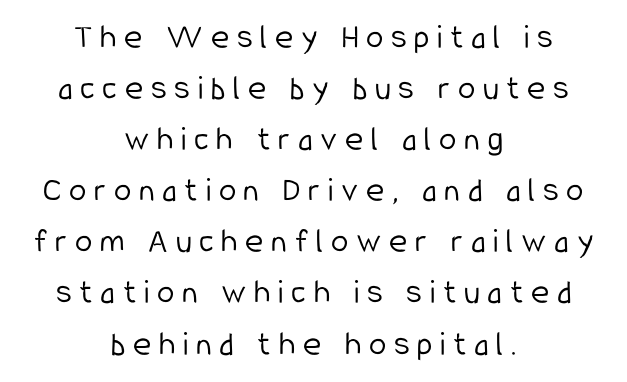
Posture: vertical. The leading is moderate, giving the passage an even texture. The setting favours the middle, as headings and verse often do. The rendering inserts visible extra space after every character. Rule under the text: the space is simply empty.
